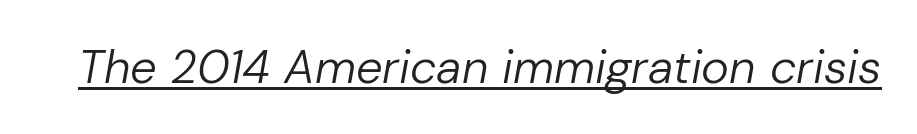
The image shows 47 px regular-weight type, italic (leaning right); set normal letter spacing, underlined; low stroke contrast and a medium x-height.
